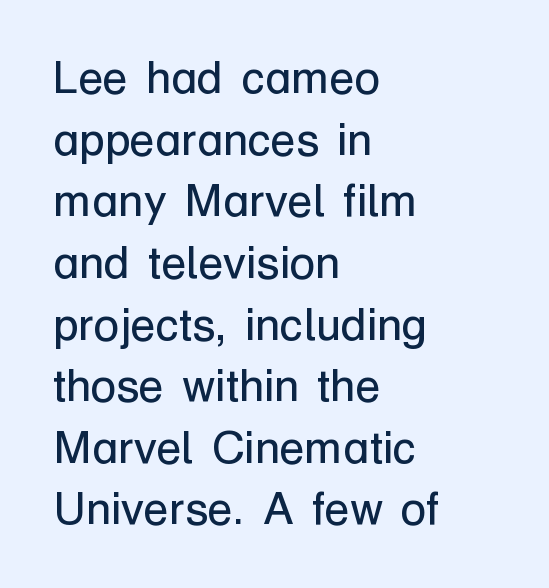
{"serif": "no", "italic": "no", "bold": "no", "weight": "regular", "width": "normal", "stroke_contrast": "low", "x_height": "medium", "monospaced": "no", "underline": "no", "align": "left", "line_spacing": "normal", "line_spacing_ratio": 1.34, "letter_spacing": "normal", "letter_spacing_em": 0.0, "glyph_px": 46}
